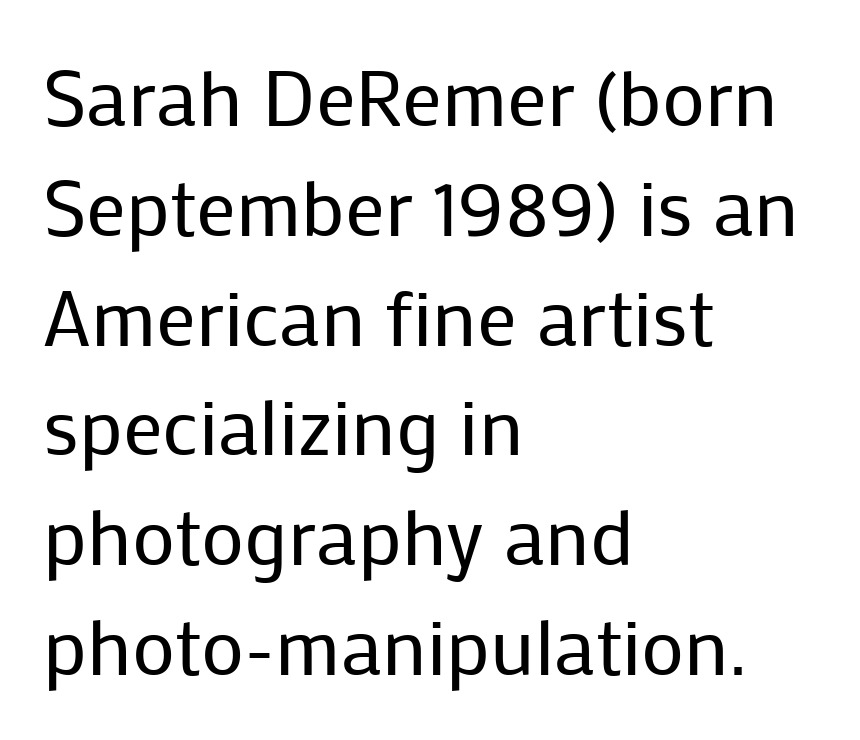
{"serif": "no", "italic": "no", "bold": "no", "weight": "regular", "width": "normal", "stroke_contrast": "low", "x_height": "medium", "monospaced": "no", "underline": "no", "align": "left", "line_spacing": "normal", "line_spacing_ratio": 1.39, "letter_spacing": "normal", "letter_spacing_em": 0.0, "glyph_px": 79}
